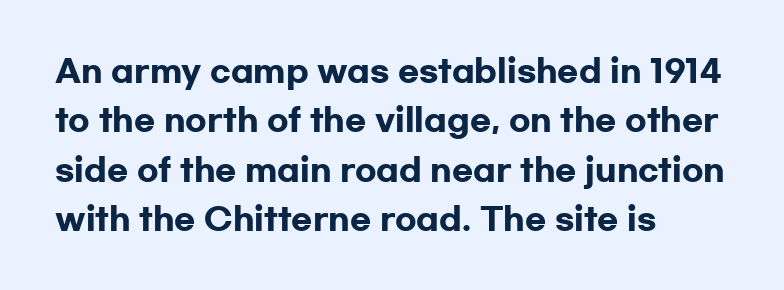
The image shows 31 px heavy, wide sans-serif type, upright; set left-aligned, normal line spacing (1.59x), normal letter spacing, not underlined; low stroke contrast and a medium x-height.
